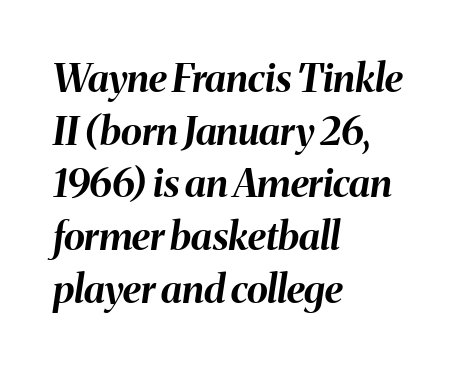
{"italic": "yes", "lean": "right", "slant_degrees": 8, "bold": "yes", "weight": "bold", "width": "normal", "stroke_contrast": "medium", "x_height": "medium", "monospaced": "no", "underline": "no", "align": "left", "line_spacing": "normal", "line_spacing_ratio": 1.35, "letter_spacing": "normal", "letter_spacing_em": 0.0, "glyph_px": 39}
